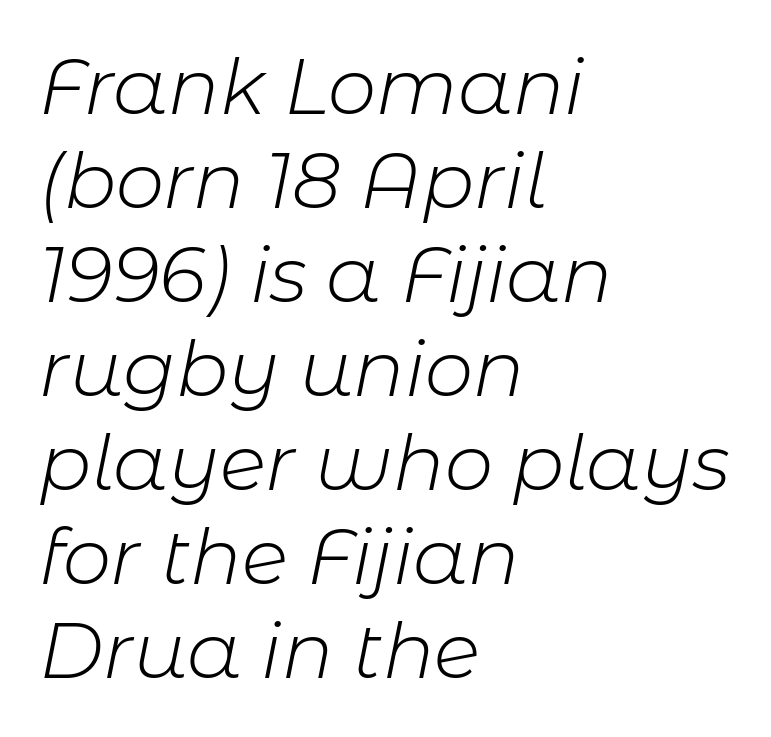
Q: Is the text bold? A: No.
Q: Is the text italic (slanted)? A: Yes, it leans right by about 11 degrees.
Q: Is the text underlined? A: No.
Q: How is the paragraph aligned? A: Left-aligned.
Q: Is the spacing between letters normal or unusually wide? A: Normal.
Q: Width (condensed, normal, or wide)? A: Normal.
Q: Stroke contrast? A: Low.
Q: x-height? A: Medium.
Q: Monospaced? A: No.
